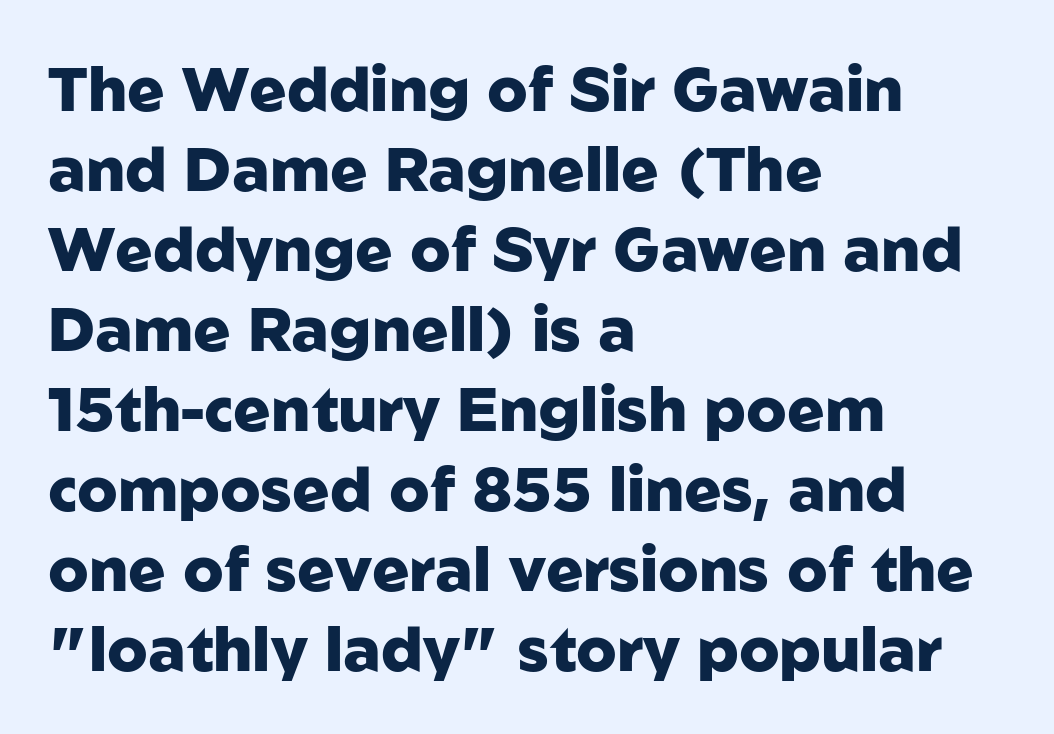
Q: Is the text bold? A: Yes.
Q: Is the text italic (slanted)? A: No, it is upright.
Q: Is the typeface a serif or a sans-serif typeface? A: Sans-serif.
Q: Is the text underlined? A: No.
Q: How is the paragraph aligned? A: Left-aligned.
Q: Is the spacing between letters normal or unusually wide? A: Normal.
Q: Is the spacing between lines tight, normal or loose? A: Normal.
Q: Width (condensed, normal, or wide)? A: Normal.
Q: Stroke contrast? A: Low.
Q: x-height? A: Medium.
Q: Monospaced? A: No.
